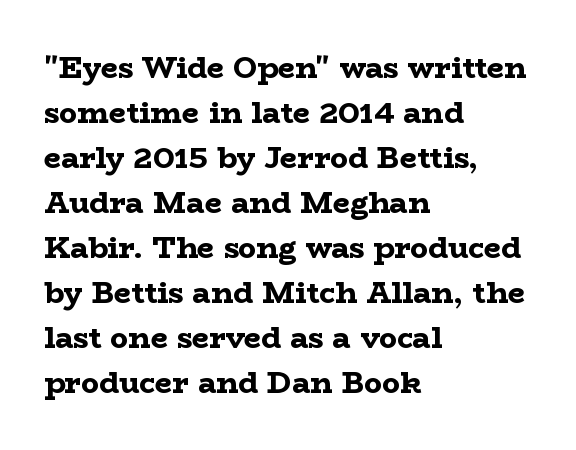
Q: Is the text bold? A: Yes.
Q: Is the text italic (slanted)? A: No, it is upright.
Q: Is the typeface a serif or a sans-serif typeface? A: Serif.
Q: Is the text underlined? A: No.
Q: How is the paragraph aligned? A: Left-aligned.
Q: Is the spacing between letters normal or unusually wide? A: Normal.
Q: Is the spacing between lines tight, normal or loose? A: Normal.
Q: Width (condensed, normal, or wide)? A: Wide.
Q: Stroke contrast? A: Low.
Q: x-height? A: Medium.
Q: Monospaced? A: No.
